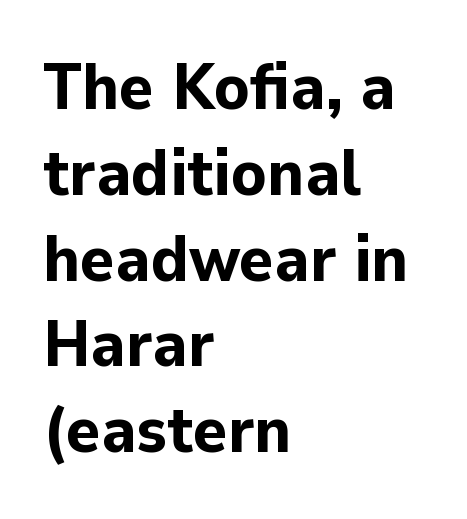
{"serif": "no", "italic": "no", "bold": "yes", "weight": "bold", "width": "normal", "stroke_contrast": "low", "x_height": "medium", "monospaced": "no", "underline": "no", "align": "left", "line_spacing": "normal", "line_spacing_ratio": 1.32, "letter_spacing": "normal", "letter_spacing_em": 0.0, "glyph_px": 65}
